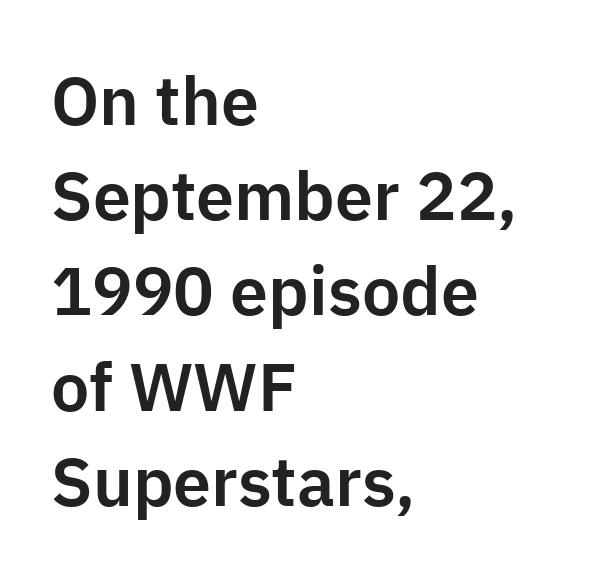
Q: Is the text italic (slanted)? A: No, it is upright.
Q: Is the typeface a serif or a sans-serif typeface? A: Sans-serif.
Q: Is the text underlined? A: No.
Q: How is the paragraph aligned? A: Left-aligned.
Q: Is the spacing between letters normal or unusually wide? A: Normal.
Q: Is the spacing between lines tight, normal or loose? A: Normal.
Q: Width (condensed, normal, or wide)? A: Normal.
Q: Stroke contrast? A: Low.
Q: x-height? A: Medium.
Q: Monospaced? A: No.
